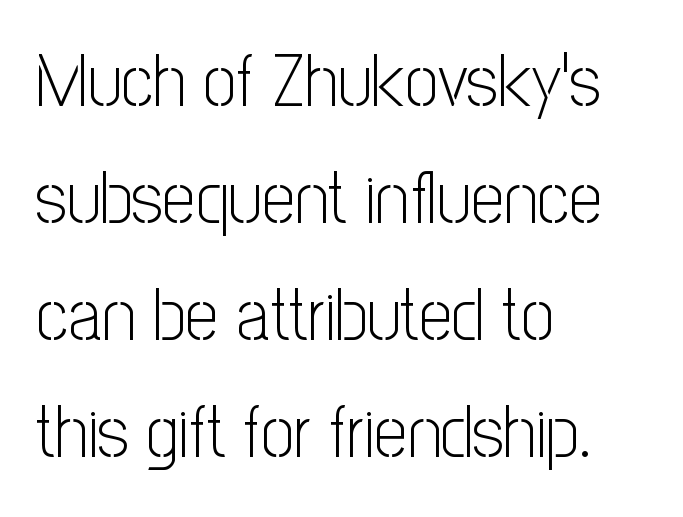
The image shows 74 px light, condensed sans-serif type, upright; set left-aligned, normal line spacing (1.58x), normal letter spacing, not underlined; low stroke contrast and a medium x-height.
